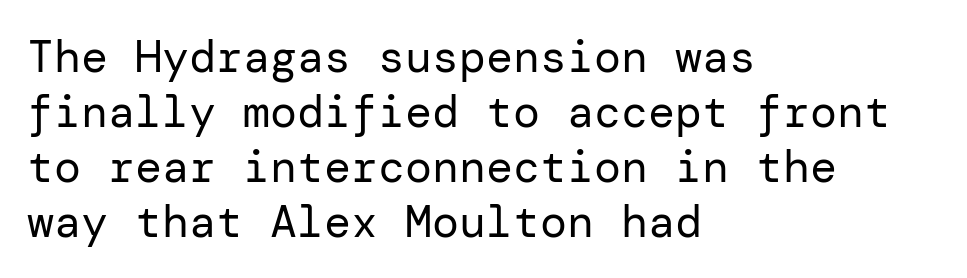
The image shows 45 px regular-weight sans-serif type, upright; set left-aligned, line spacing 1.22x, normal letter spacing, not underlined; low stroke contrast and a medium x-height.
